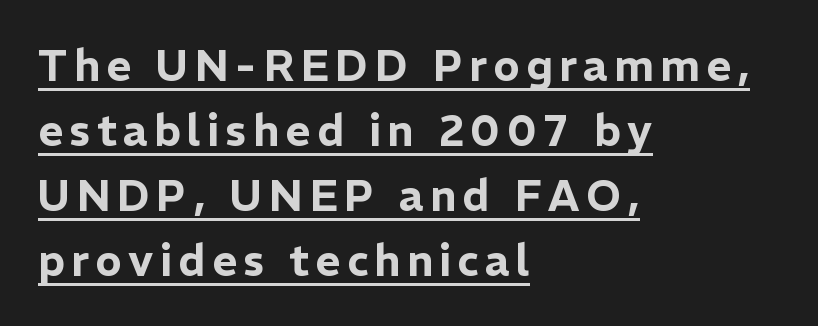
Type style note: lacks serifs. A student would call this left alignment; a typographer would say flush left, rag right. Posture: upright roman. Is this a fixed-width face? No — the glyphs have proportional, varying widths. Is there much room between lines? A standard amount, neither cramped nor airy. A rule runs beneath these lines of type.
